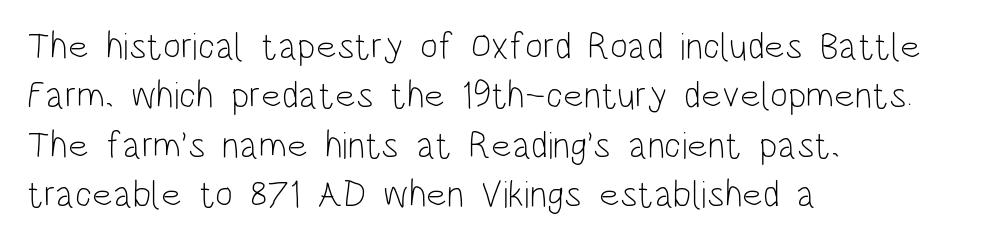
The image shows 38 px light, condensed sans-serif type, upright; set left-aligned, normal line spacing (1.3x), normal letter spacing, not underlined; low stroke contrast and a large x-height.
